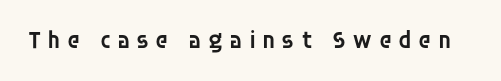
{"italic": "no", "bold": "semi", "underline": "no", "letter_spacing": "wide", "letter_spacing_em": 0.24, "glyph_px": 25}
